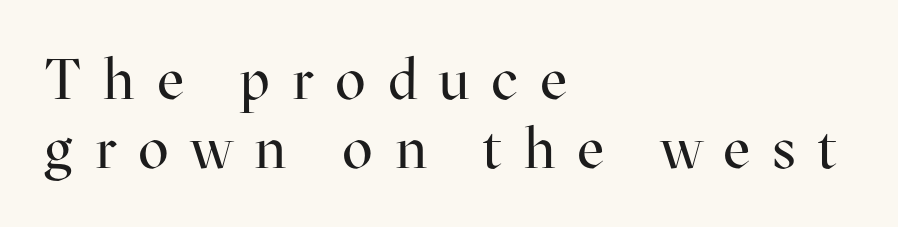
Q: Is the text bold? A: No.
Q: Is the text italic (slanted)? A: No, it is upright.
Q: Is the typeface a serif or a sans-serif typeface? A: Serif.
Q: Is the text underlined? A: No.
Q: How is the paragraph aligned? A: Left-aligned.
Q: Is the spacing between letters normal or unusually wide? A: Unusually wide.
Q: Width (condensed, normal, or wide)? A: Normal.
Q: Stroke contrast? A: High.
Q: x-height? A: Medium.
Q: Monospaced? A: No.
